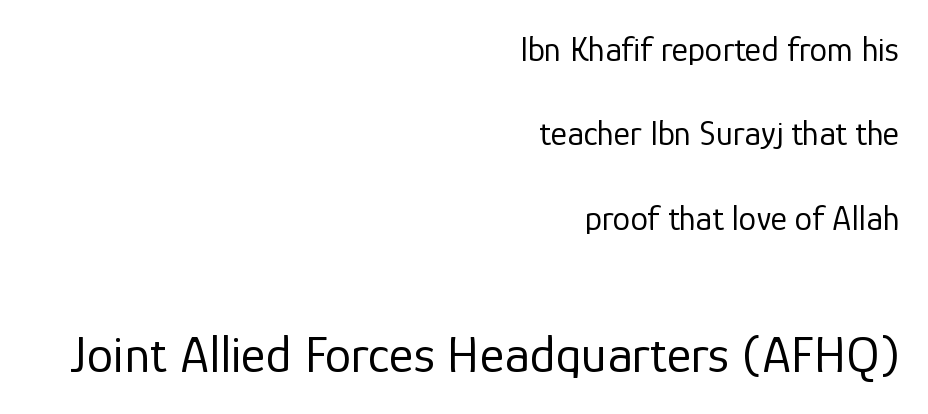
The image shows 53 px regular-weight sans-serif type, upright; set right-aligned, loose line spacing (2.41x), normal letter spacing, not underlined; the second (bottom) block is 1.51x larger; low stroke contrast and a medium x-height.
